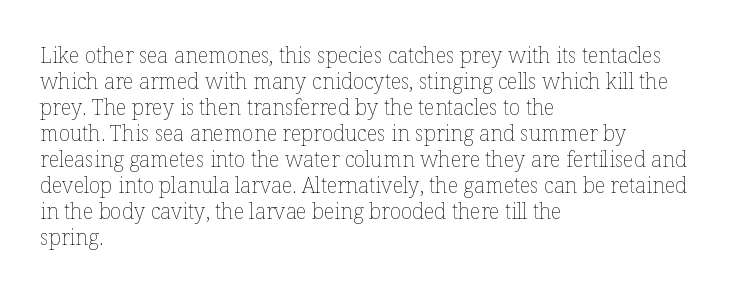
Q: Is the text bold? A: No.
Q: Is the text italic (slanted)? A: No, it is upright.
Q: Is the text underlined? A: No.
Q: How is the paragraph aligned? A: Left-aligned.
Q: Is the spacing between letters normal or unusually wide? A: Normal.
